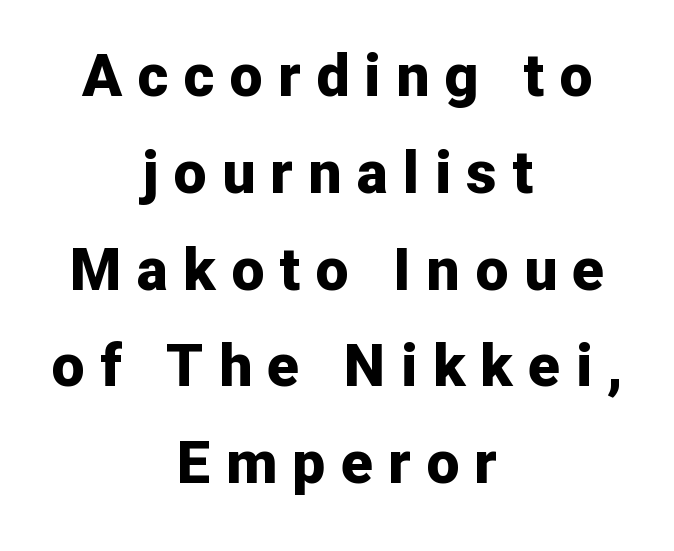
Q: Is the text bold? A: Yes.
Q: Is the text italic (slanted)? A: No, it is upright.
Q: Is the typeface a serif or a sans-serif typeface? A: Sans-serif.
Q: Is the text underlined? A: No.
Q: How is the paragraph aligned? A: Centered.
Q: Is the spacing between letters normal or unusually wide? A: Unusually wide.
Q: Is the spacing between lines tight, normal or loose? A: Normal.
Q: Width (condensed, normal, or wide)? A: Normal.
Q: Stroke contrast? A: Low.
Q: x-height? A: Medium.
Q: Monospaced? A: No.
